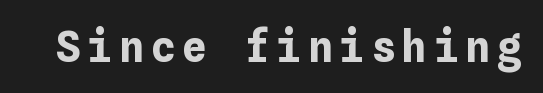
The typesetting leans heavy: a genuine bold. Unmarked baselines from the first word to the last. Every character sits straight up, as roman type does.
